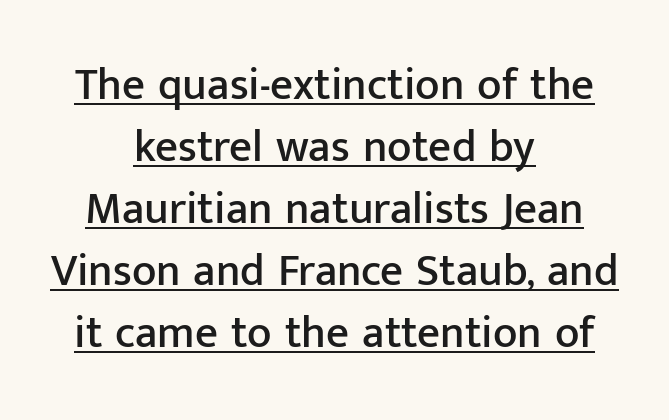
Q: Is the text italic (slanted)? A: No, it is upright.
Q: Is the typeface a serif or a sans-serif typeface? A: Sans-serif.
Q: Is the text underlined? A: Yes.
Q: How is the paragraph aligned? A: Centered.
Q: Is the spacing between letters normal or unusually wide? A: Normal.
Q: Is the spacing between lines tight, normal or loose? A: Normal.
Q: Width (condensed, normal, or wide)? A: Normal.
Q: Stroke contrast? A: Low.
Q: x-height? A: Medium.
Q: Monospaced? A: No.
